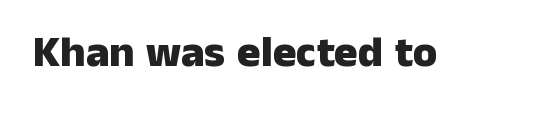
The image shows 44 px heavy sans-serif type, upright; set normal letter spacing, not underlined; low stroke contrast and a medium x-height.
